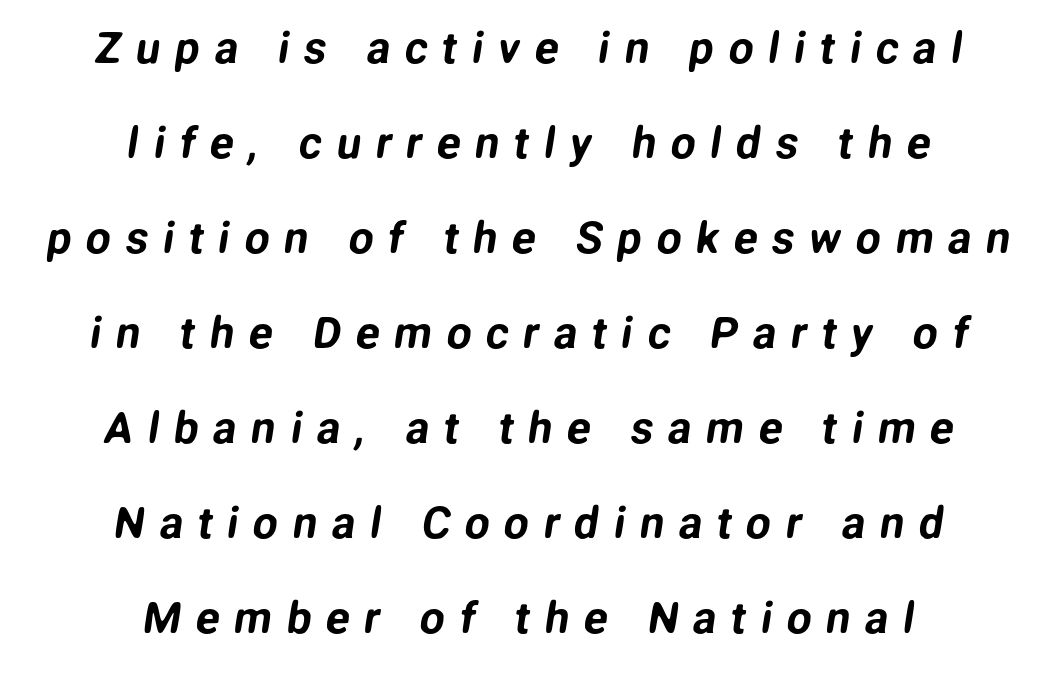
The image shows 44 px sans-serif type; set centered, loose line spacing (2.16x), unusually wide letter spacing (+0.33 em), not underlined; low stroke contrast and a medium x-height.
